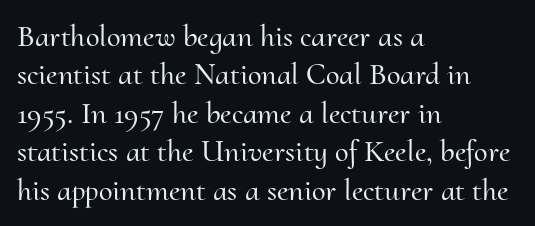
Note the varied advance widths — an 'i' is clearly narrower than an 'm'. Tracking value appears to be zero — textbook default spacing. Is the block centered? No — it sits flush against the left margin. Font category for this specimen: serif.
